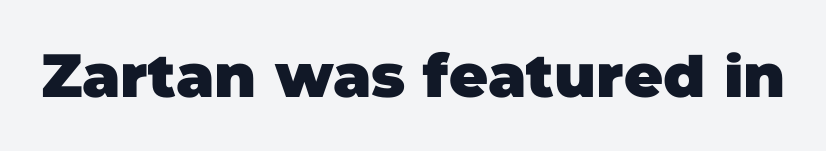
The image shows 60 px heavy sans-serif type; set normal letter spacing, not underlined; low stroke contrast and a large x-height.
